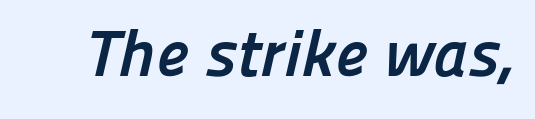
Q: Is the text bold? A: Yes.
Q: Is the typeface a serif or a sans-serif typeface? A: Sans-serif.
Q: Is the text underlined? A: No.
Q: Is the spacing between letters normal or unusually wide? A: Normal.
Q: Width (condensed, normal, or wide)? A: Normal.
Q: Stroke contrast? A: Low.
Q: x-height? A: Medium.
Q: Monospaced? A: No.
